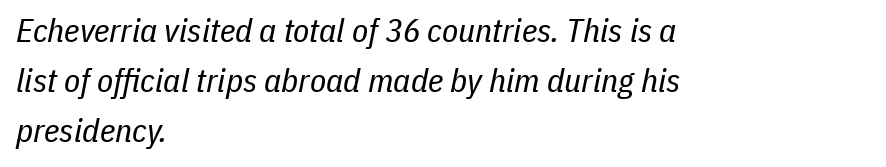
{"italic": "yes", "lean": "right", "slant_degrees": 11, "bold": "no", "weight": "regular", "width": "condensed", "stroke_contrast": "low", "x_height": "medium", "monospaced": "no", "underline": "no", "align": "left", "line_spacing": "normal", "line_spacing_ratio": 1.52, "letter_spacing": "normal", "letter_spacing_em": 0.0, "glyph_px": 33}
